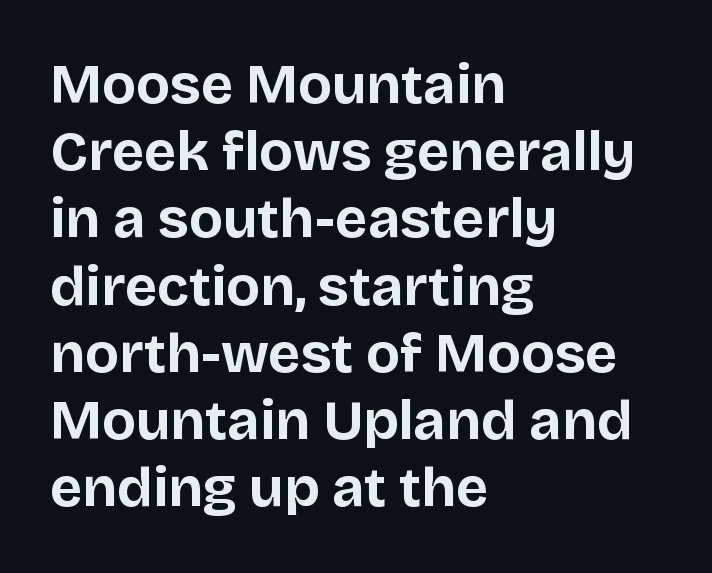
The image shows 56 px bold sans-serif type, upright; set left-aligned, line spacing 1.2x, normal letter spacing, not underlined; low stroke contrast and a large x-height.
